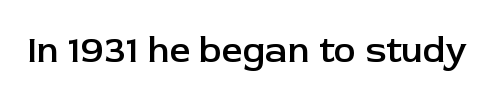
Q: Is the text bold? A: Semi-bold.
Q: Is the text italic (slanted)? A: No, it is upright.
Q: Is the typeface a serif or a sans-serif typeface? A: Sans-serif.
Q: Is the text underlined? A: No.
Q: Is the spacing between letters normal or unusually wide? A: Normal.
Q: Width (condensed, normal, or wide)? A: Normal.
Q: Stroke contrast? A: Low.
Q: x-height? A: Medium.
Q: Monospaced? A: No.
